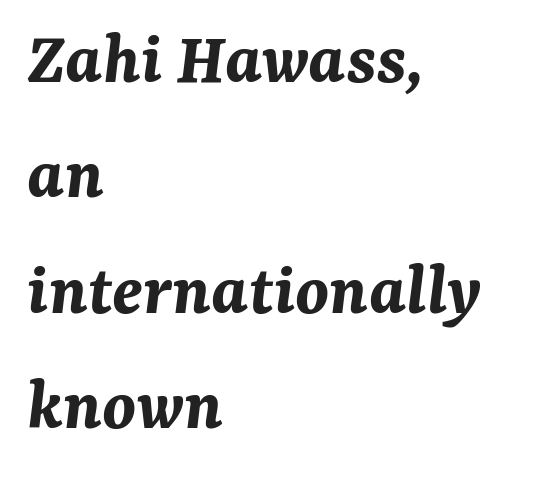
Students, note that the glyphs here touch the page at normal intervals. The ragged edge is on the right, which tells us the setting is flush left. Each letter keeps its own natural width here, so spacing adapts to shape. The passage shown is emphatically bold. Rule under the text: the space is simply empty. Characters are canted at an angle relative to the baseline's perpendicular.
